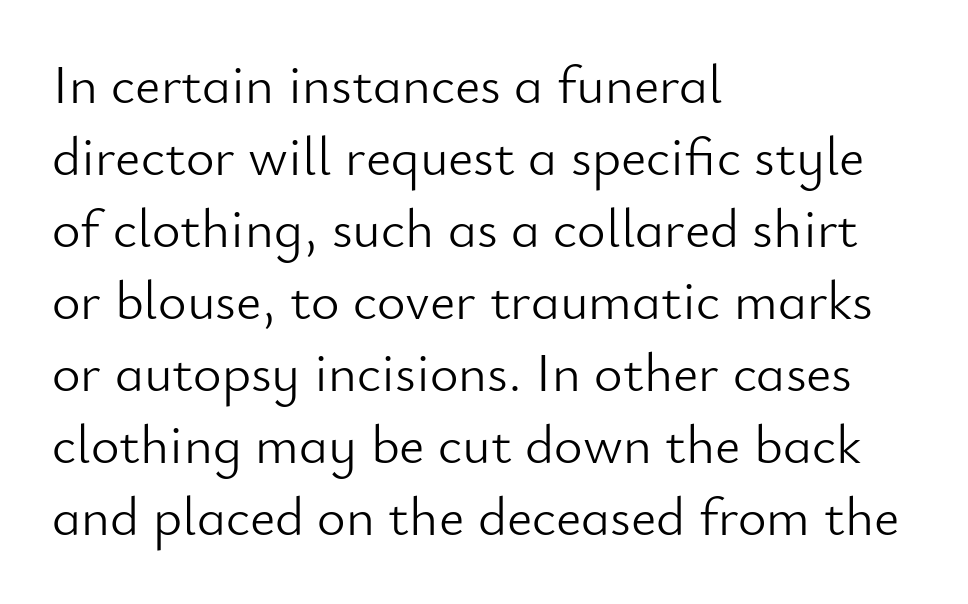
Q: Is the text bold? A: No.
Q: Is the text italic (slanted)? A: No, it is upright.
Q: Is the typeface a serif or a sans-serif typeface? A: Sans-serif.
Q: Is the text underlined? A: No.
Q: How is the paragraph aligned? A: Left-aligned.
Q: Is the spacing between letters normal or unusually wide? A: Normal.
Q: Is the spacing between lines tight, normal or loose? A: Normal.
Q: Width (condensed, normal, or wide)? A: Normal.
Q: Stroke contrast? A: Low.
Q: x-height? A: Small.
Q: Monospaced? A: No.
